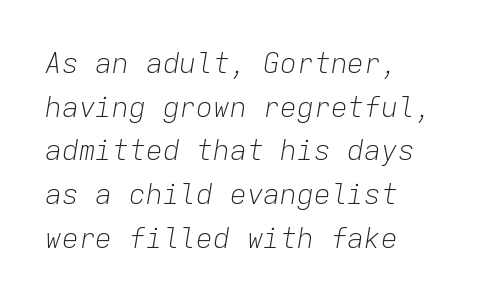
Just letters on the line, the space beneath them empty. Fixed-width glyphs throughout — classic coding-font behaviour. Slanted lettering throughout. Short note: letters normally spaced.
